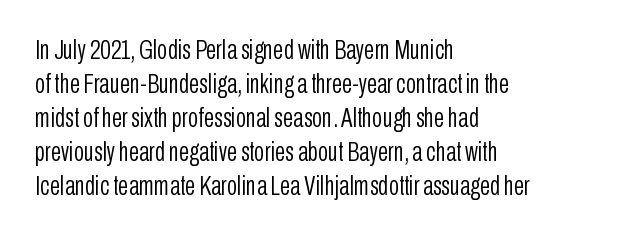
Vertically, the passage feels balanced, rows spaced as you'd expect. The strip under each line holds only bare page. Weight: in the light-to-regular range. Glyph-to-glyph distance matches everyday printed text.
